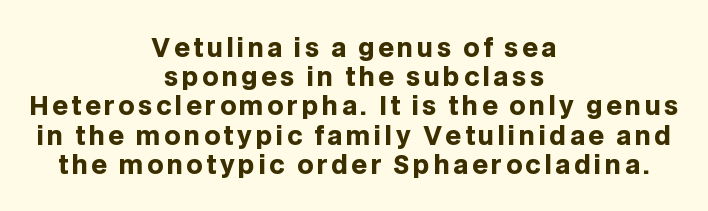
{"italic": "no", "bold": "yes", "underline": "no", "align": "center", "line_spacing_ratio": 1.17, "glyph_px": 25}
